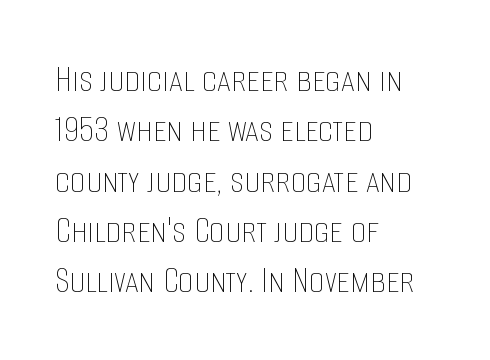
{"italic": "no", "bold": "no", "weight": "thin", "width": "condensed", "stroke_contrast": "low", "x_height": "large", "monospaced": "no", "underline": "no", "align": "left", "line_spacing": "normal", "line_spacing_ratio": 1.29, "letter_spacing": "normal", "letter_spacing_em": 0.0, "glyph_px": 39}
